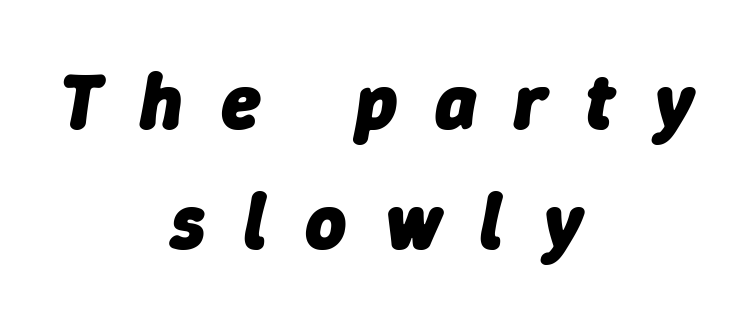
{"italic": "yes", "lean": "right", "slant_degrees": 9, "bold": "yes", "weight": "heavy", "width": "normal", "stroke_contrast": "low", "x_height": "medium", "monospaced": "no", "underline": "no", "align": "center", "line_spacing": "normal", "line_spacing_ratio": 1.52, "letter_spacing": "wide", "letter_spacing_em": 0.48, "glyph_px": 79}
